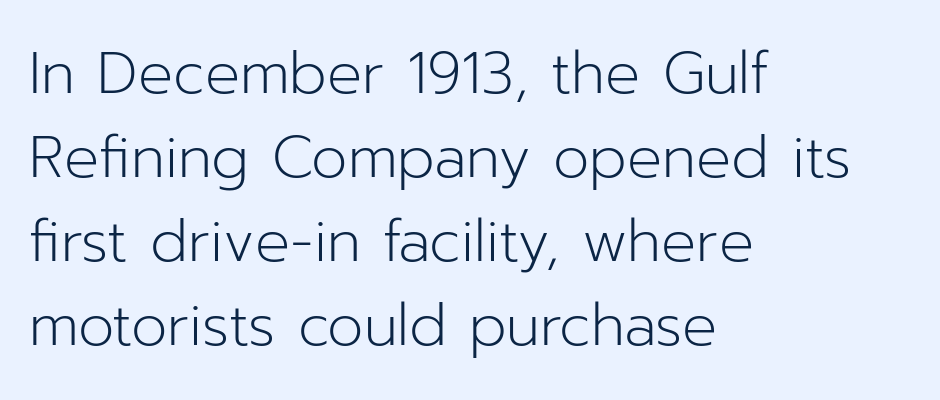
The image shows 58 px light sans-serif type, upright; set left-aligned, normal line spacing (1.45x), normal letter spacing, not underlined; low stroke contrast and a medium x-height.
